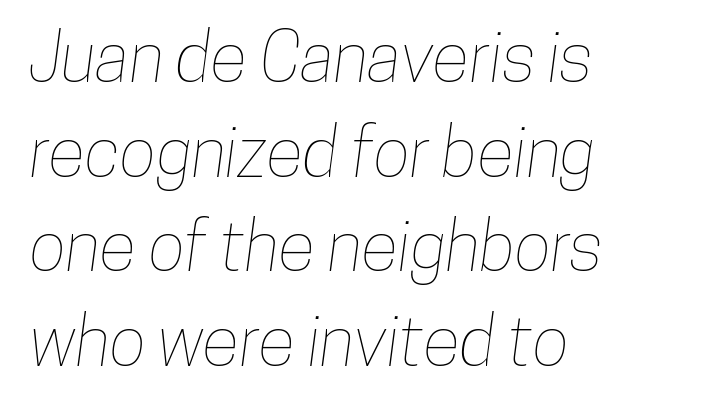
Q: Is the text underlined? A: No.
Q: How is the paragraph aligned? A: Left-aligned.
Q: Is the spacing between letters normal or unusually wide? A: Normal.
Q: Is the spacing between lines tight, normal or loose? A: Normal.
Q: Width (condensed, normal, or wide)? A: Condensed.
Q: Stroke contrast? A: Low.
Q: x-height? A: Medium.
Q: Monospaced? A: No.
